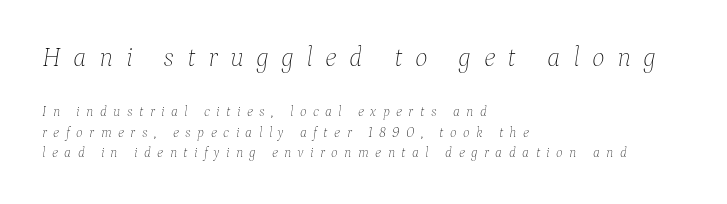
Q: Is the text bold? A: No.
Q: Is the text italic (slanted)? A: Yes, it leans right by about 9 degrees.
Q: Is the text underlined? A: No.
Q: How is the paragraph aligned? A: Left-aligned.
Q: Is the spacing between letters normal or unusually wide? A: Unusually wide.
Q: Is the spacing between lines tight, normal or loose? A: Normal.
Q: Which block of text is set in a larger size, the first (top) or the second (bottom)? A: The first (top) one.
